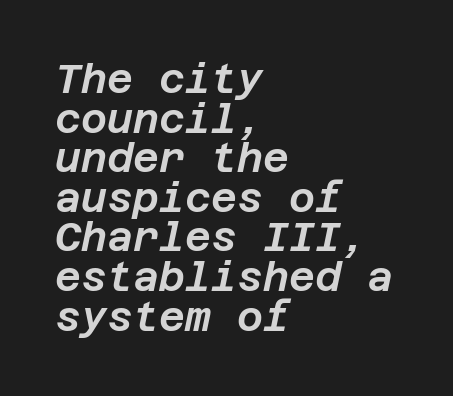
Q: Is the text italic (slanted)? A: Yes, it leans right by about 12 degrees.
Q: Is the text underlined? A: No.
Q: How is the paragraph aligned? A: Left-aligned.
Q: Is the spacing between letters normal or unusually wide? A: Normal.
Q: Is the spacing between lines tight, normal or loose? A: Tight.
Q: Width (condensed, normal, or wide)? A: Normal.
Q: Stroke contrast? A: Low.
Q: x-height? A: Large.
